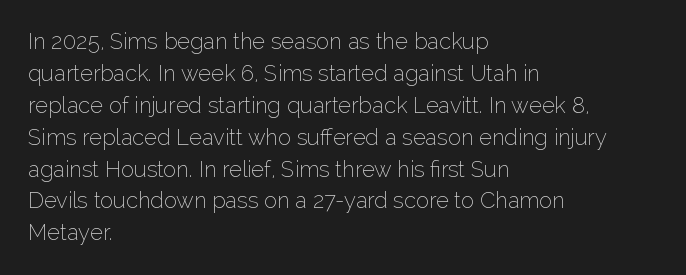
This sample uses an upright cut, with every glyph sitting square on the baseline. Check the space under the baseline: it is left empty. These lines are set flush left with a ragged right edge. Weight: not bold — regular or lighter.
